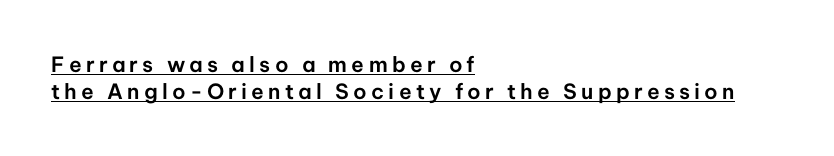
The image shows 21 px text type, upright; set left-aligned, normal line spacing (1.27x), unusually wide letter spacing (+0.2 em), underlined.
